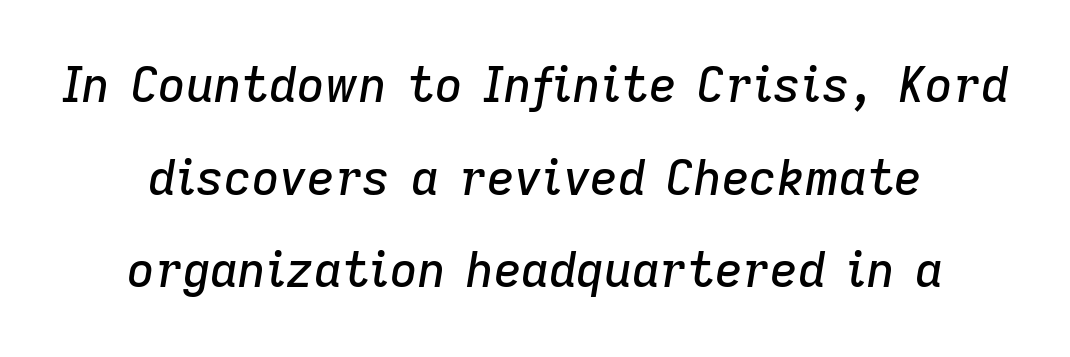
A typesetter would call this proportional, since set widths differ per character. Rows of type keep a wide berth in the vertical direction. The font's italic variant was chosen for this text. Bare-footed words on every line. Reading down the block, each line starts at a different indent, mirrored at its end.
